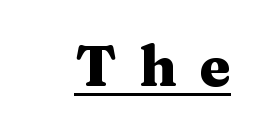
Each letter's strokes conclude with small projecting serifs. Ascenders rise straight up at ninety degrees. The passage shown is typed in a proportional face where columns would drift. Substantial extra tracking has been applied to these lines. Notice how a bar underscores the lettering throughout. I'd describe the lettering as bold — thick and assertive.
